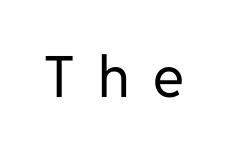
There is plenty of visible air inserted between adjacent glyphs. Upright lettering throughout. Unlike a traditional serif, this face leaves its strokes unadorned. The passage shown is not bold in any degree.
